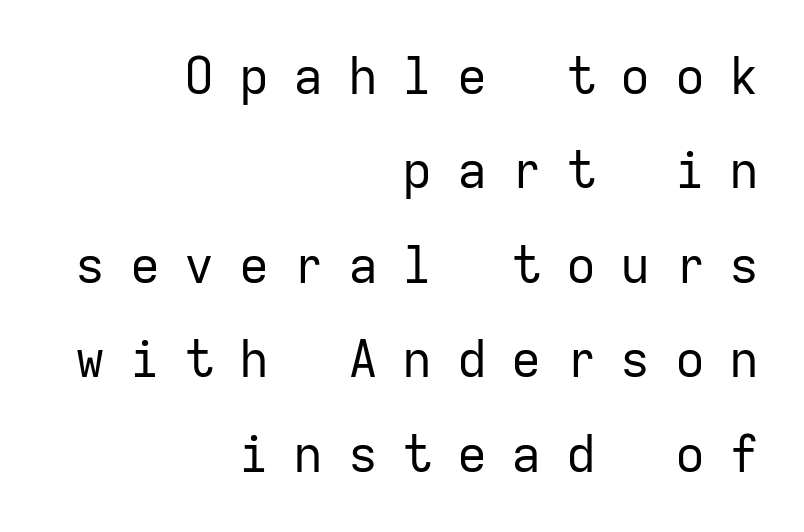
Unbolded letterforms with no extra heft. In terms of posture, this sample is upright. Descenders are the only things crossing below the line. Honestly, the letter spacing is so wide it's the main thing you notice.
